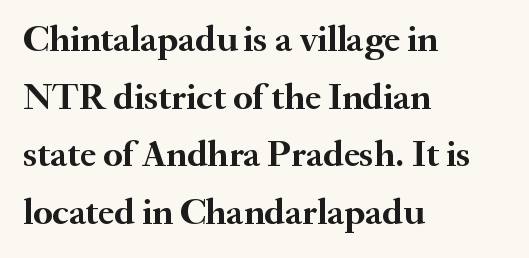
The image shows 37 px semibold serif type, upright; set left-aligned, normal line spacing (1.56x), normal letter spacing, not underlined; medium stroke contrast and a small x-height.
